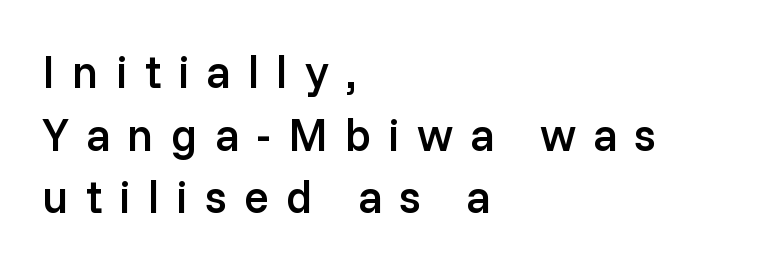
The image shows 46 px semibold sans-serif type, upright; set left-aligned, normal line spacing (1.36x), unusually wide letter spacing (+0.37 em), not underlined; low stroke contrast and a medium x-height.
